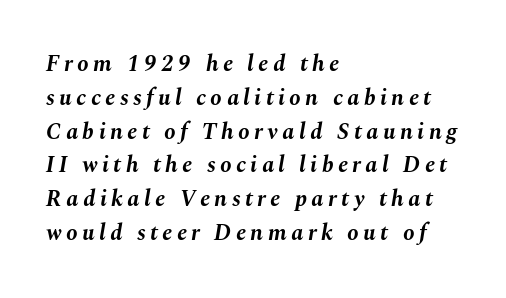
The image shows 23 px bold type, italic (leaning right); set left-aligned, normal line spacing (1.47x), not underlined.
